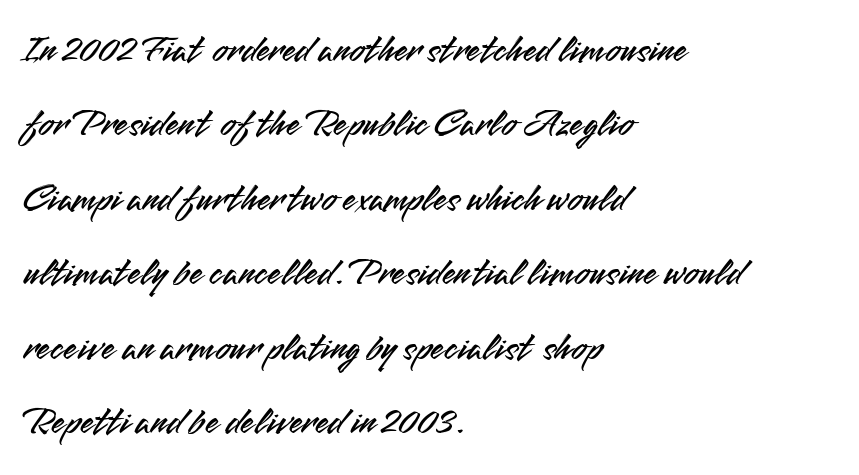
{"serif": "no", "width": "normal", "stroke_contrast": "medium", "x_height": "small", "monospaced": "no", "underline": "no", "align": "left", "line_spacing": "loose", "line_spacing_ratio": 1.91, "letter_spacing": "normal", "letter_spacing_em": 0.0, "glyph_px": 39}
